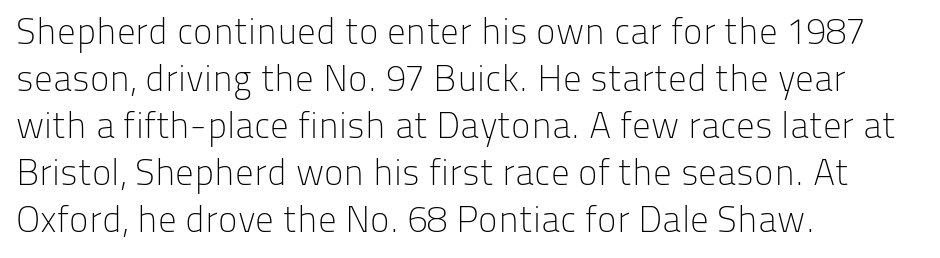
No heavy texture on the line: the type isn't bold. The compositor pushed each line to the left boundary. Vertical strokes here are truly vertical. The rendering uses a moderate line-height, typical for paragraphs. Here the designer chose a conventional face with non-uniform glyph widths.
